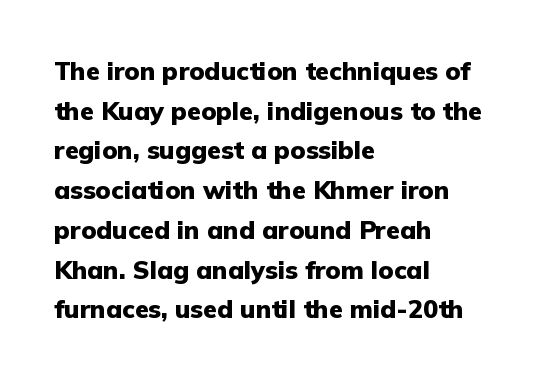
{"italic": "no", "bold": "yes", "underline": "no", "align": "left", "line_spacing": "normal", "line_spacing_ratio": 1.59, "letter_spacing": "normal", "letter_spacing_em": 0.0, "glyph_px": 25}
